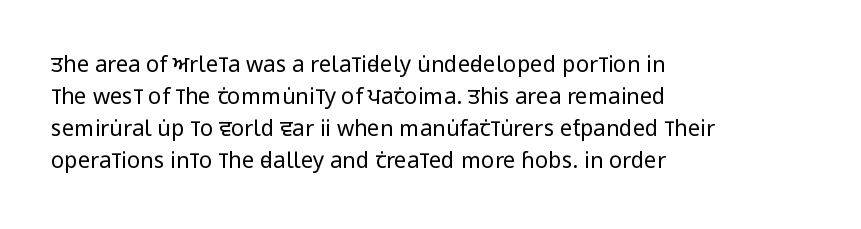
Q: Is the text bold? A: No.
Q: Is the text italic (slanted)? A: No, it is upright.
Q: Is the text underlined? A: No.
Q: How is the paragraph aligned? A: Left-aligned.
Q: Is the spacing between letters normal or unusually wide? A: Normal.
Q: Is the spacing between lines tight, normal or loose? A: Normal.
